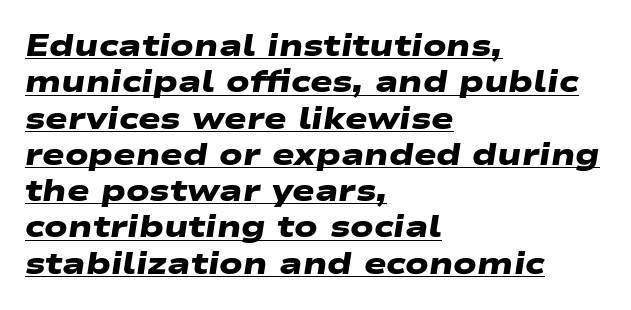
Q: Is the text bold? A: Yes.
Q: Is the typeface a serif or a sans-serif typeface? A: Sans-serif.
Q: Is the text underlined? A: Yes.
Q: How is the paragraph aligned? A: Left-aligned.
Q: Is the spacing between letters normal or unusually wide? A: Normal.
Q: Width (condensed, normal, or wide)? A: Wide.
Q: Stroke contrast? A: Low.
Q: x-height? A: Medium.
Q: Monospaced? A: No.
